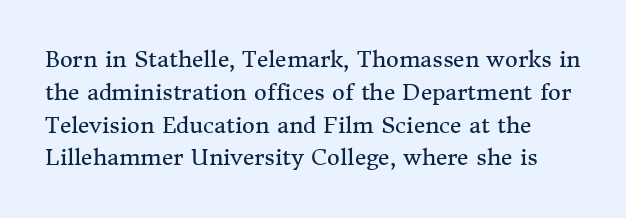
Tall strokes in this sample are plumb rather than angled. Nothing unusual about the tracking: characters are spaced as the font intends. Interline gaps are of average width in this sample. The gap between lines stays unmarked. On a weight scale, this lands at 450 or below.
